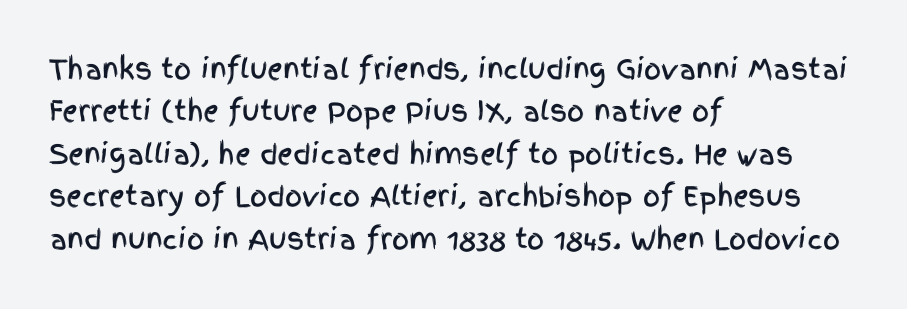
Q: Is the text italic (slanted)? A: No, it is upright.
Q: Is the text underlined? A: No.
Q: How is the paragraph aligned? A: Left-aligned.
Q: Is the spacing between letters normal or unusually wide? A: Normal.
Q: Is the spacing between lines tight, normal or loose? A: Normal.
